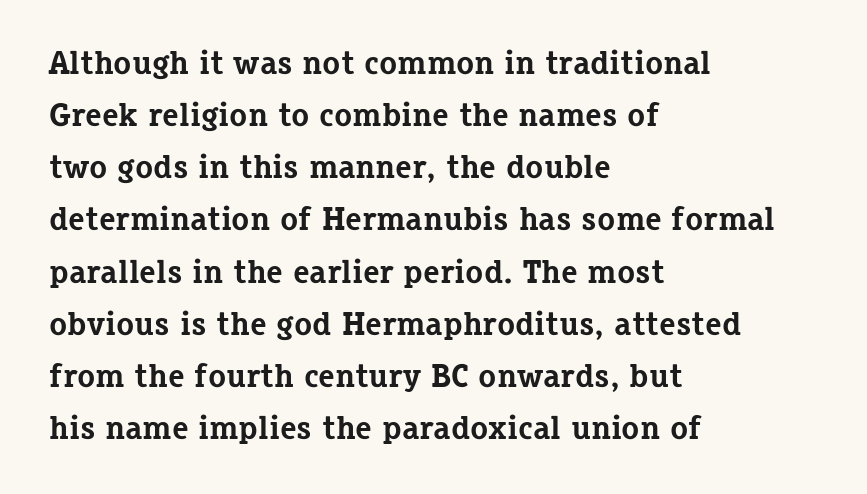
{"serif": "yes", "italic": "no", "bold": "yes", "weight": "bold", "width": "normal", "stroke_contrast": "low", "x_height": "medium", "monospaced": "no", "underline": "no", "align": "left", "line_spacing": "normal", "line_spacing_ratio": 1.58, "letter_spacing": "normal", "letter_spacing_em": 0.0, "glyph_px": 33}
